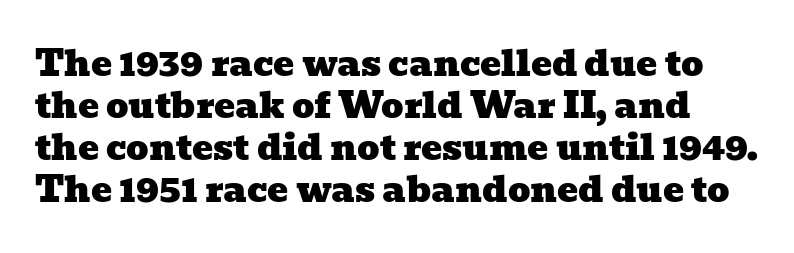
Q: Is the typeface a serif or a sans-serif typeface? A: Serif.
Q: Is the text underlined? A: No.
Q: Is the spacing between letters normal or unusually wide? A: Normal.
Q: Width (condensed, normal, or wide)? A: Wide.
Q: Stroke contrast? A: Low.
Q: x-height? A: Medium.
Q: Monospaced? A: No.
